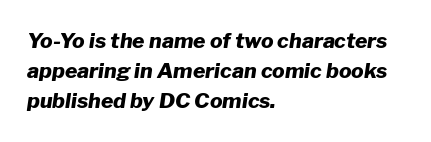
Q: Is the text bold? A: Yes.
Q: Is the text italic (slanted)? A: Yes, it leans right by about 8 degrees.
Q: Is the text underlined? A: No.
Q: How is the paragraph aligned? A: Left-aligned.
Q: Is the spacing between letters normal or unusually wide? A: Normal.
Q: Is the spacing between lines tight, normal or loose? A: Normal.
